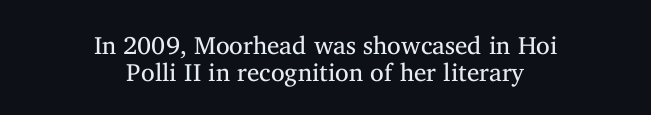
{"italic": "no", "bold": "no", "underline": "no", "align": "center", "line_spacing": "tight", "line_spacing_ratio": 1.08, "letter_spacing": "normal", "letter_spacing_em": 0.0, "glyph_px": 25}
